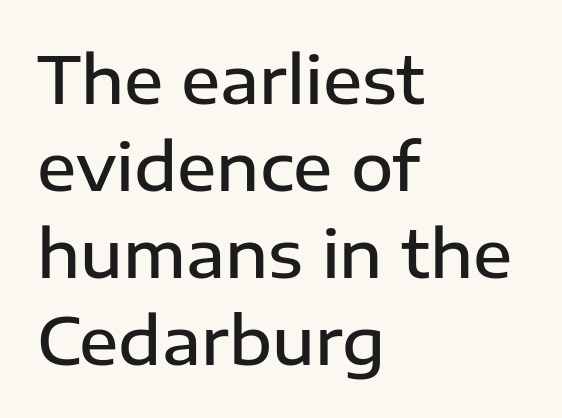
Note the varied advance widths — an 'i' is clearly narrower than an 'm'. The lines are quadded left. A clean baseline with only descenders dipping below it. What stands out about the letter spacing? Nothing — it is the standard amount. It's the straight-up-and-down kind of type.
